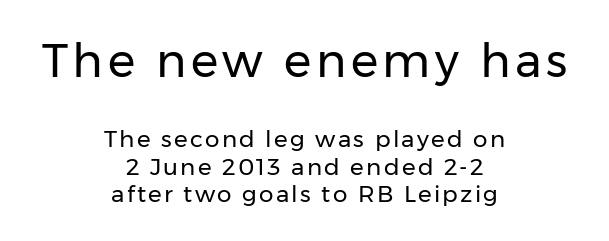
{"serif": "no", "italic": "no", "bold": "no", "weight": "regular", "width": "normal", "stroke_contrast": "low", "x_height": "medium", "monospaced": "no", "underline": "no", "align": "center", "line_spacing_ratio": 1.2, "larger_block": "first", "size_ratio": 2.0, "glyph_px": 46}
